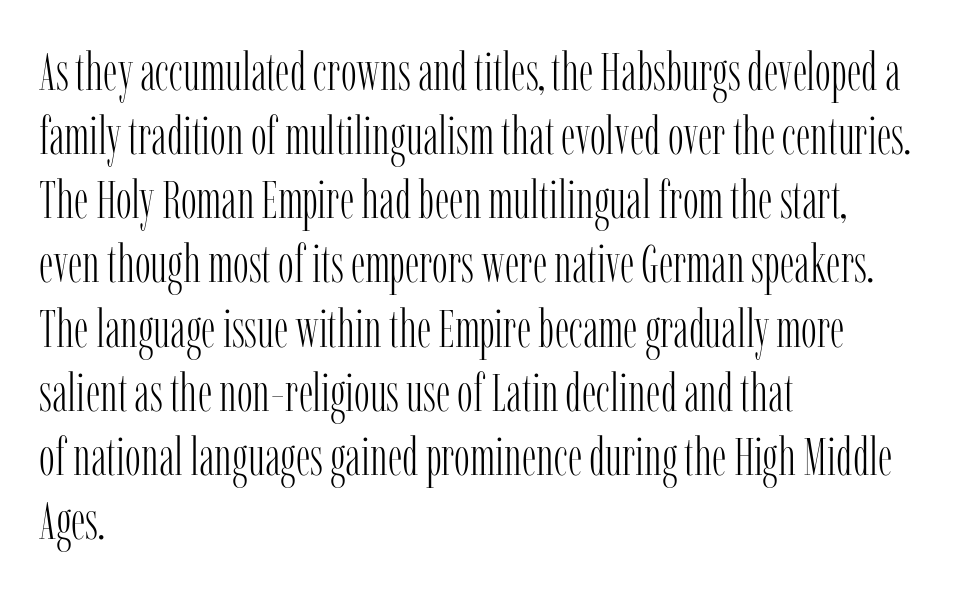
{"serif": "yes", "italic": "no", "bold": "no", "weight": "light", "width": "condensed", "stroke_contrast": "low", "x_height": "medium", "monospaced": "no", "underline": "no", "align": "left", "line_spacing_ratio": 1.21, "letter_spacing": "normal", "letter_spacing_em": 0.0, "glyph_px": 53}
